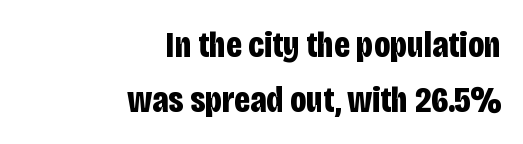
The image shows 37 px bold, condensed sans-serif type, upright; set right-aligned, normal line spacing (1.48x), normal letter spacing, not underlined; low stroke contrast and a large x-height.
